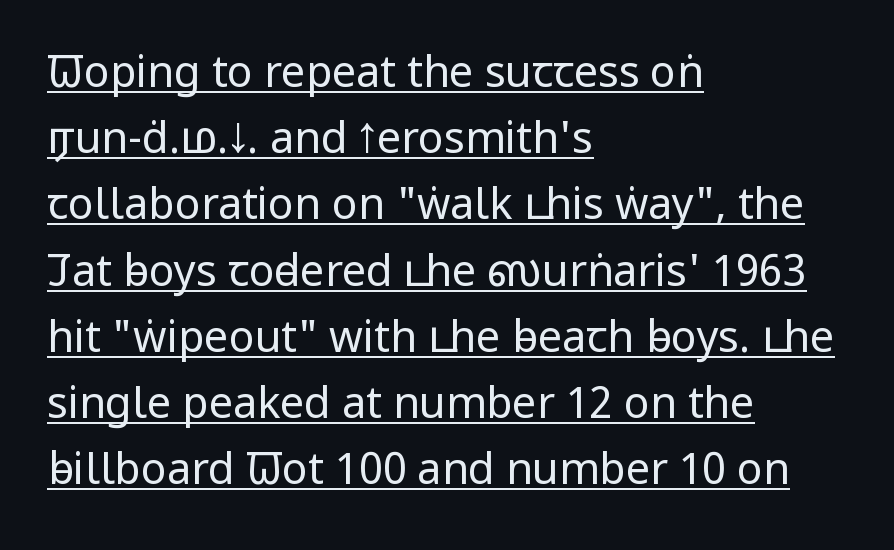
The image shows 43 px regular-weight, condensed sans-serif type, upright; set left-aligned, normal line spacing (1.54x), normal letter spacing, underlined; low stroke contrast and a large x-height.
